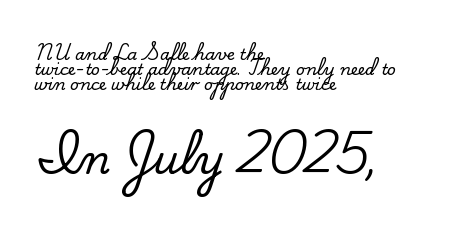
{"serif": "yes", "width": "normal", "stroke_contrast": "low", "x_height": "small", "monospaced": "no", "underline": "no", "align": "left", "line_spacing": "tight", "line_spacing_ratio": 0.95, "letter_spacing": "normal", "letter_spacing_em": 0.0, "larger_block": "second", "size_ratio": 2.44, "glyph_px": 39}
